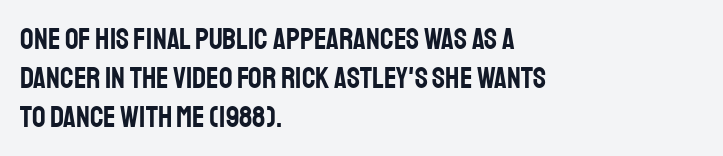
Q: Is the text italic (slanted)? A: No, it is upright.
Q: Is the typeface a serif or a sans-serif typeface? A: Sans-serif.
Q: Is the text underlined? A: No.
Q: How is the paragraph aligned? A: Left-aligned.
Q: Is the spacing between letters normal or unusually wide? A: Normal.
Q: Is the spacing between lines tight, normal or loose? A: Normal.
Q: Width (condensed, normal, or wide)? A: Condensed.
Q: Stroke contrast? A: Low.
Q: x-height? A: Large.
Q: Monospaced? A: No.
